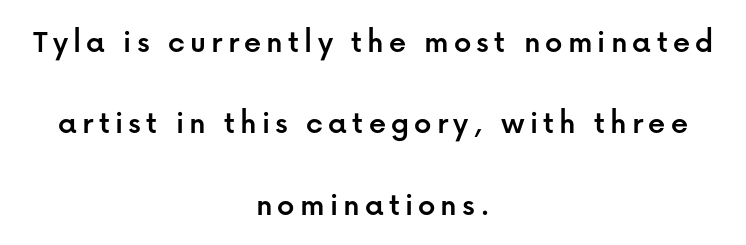
The image shows 34 px sans-serif type, upright; set centered, loose line spacing (2.39x), not underlined; low stroke contrast and a medium x-height.
